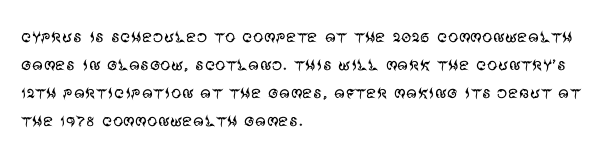
{"italic": "no", "bold": "no", "underline": "no", "align": "left", "line_spacing": "normal", "line_spacing_ratio": 1.34, "letter_spacing": "normal", "letter_spacing_em": 0.0, "glyph_px": 21}
